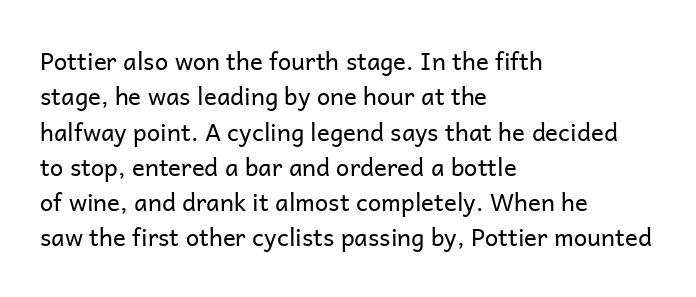
{"italic": "no", "bold": "no", "underline": "no", "align": "left", "line_spacing": "normal", "line_spacing_ratio": 1.47, "letter_spacing": "normal", "letter_spacing_em": 0.0, "glyph_px": 24}
